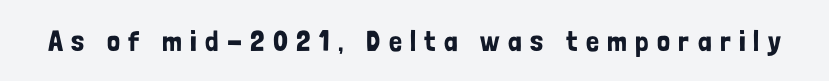
The image shows 29 px condensed sans-serif type, upright; set unusually wide letter spacing (+0.29 em), not underlined; low stroke contrast and a medium x-height.
